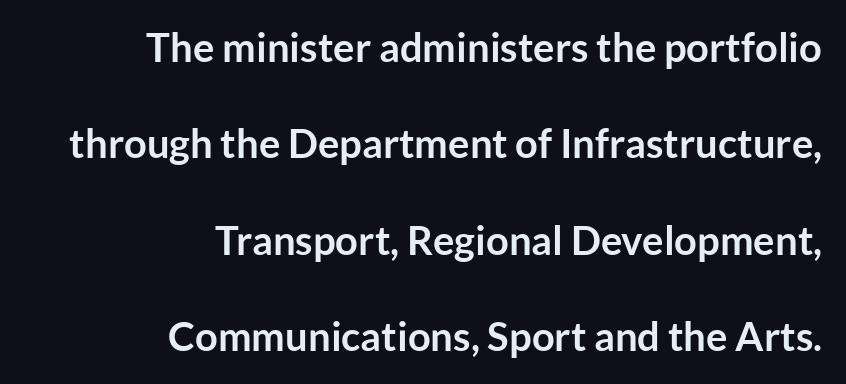
Visually the block forms a straight wall on the right and a jagged coastline on the left. These lines are composed in type without serifs. Varying glyph widths throughout — classic text-font behaviour. Every stem runs plumb, perpendicular to the baseline. Honestly, the letter spacing is just normal — you wouldn't notice it.
